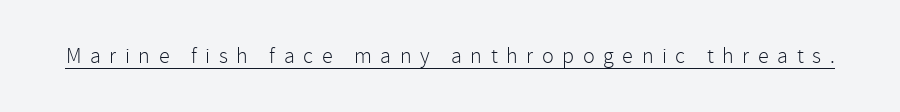
{"italic": "no", "bold": "no", "underline": "yes", "letter_spacing": "wide", "letter_spacing_em": 0.39, "glyph_px": 22}
